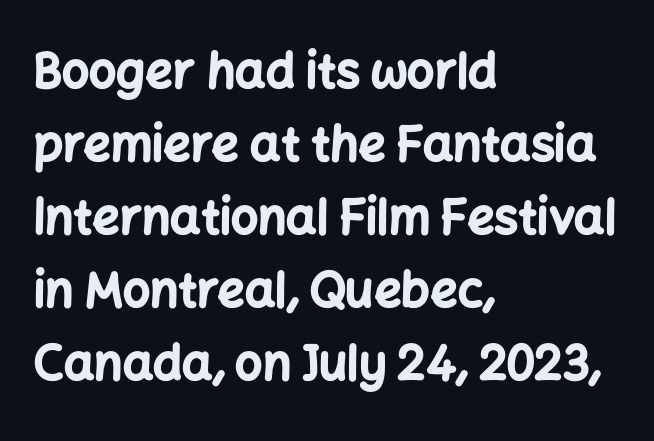
The image shows 48 px bold sans-serif type, upright; set left-aligned, normal line spacing (1.52x), normal letter spacing, not underlined; low stroke contrast and a medium x-height.
